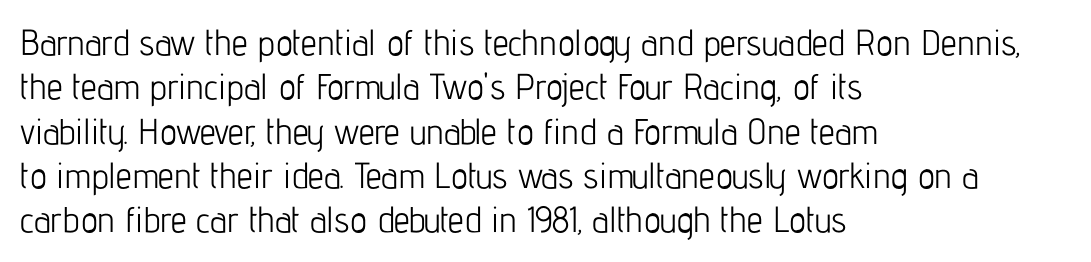
The image shows 36 px light, condensed sans-serif type, upright; set left-aligned, line spacing 1.23x, normal letter spacing, not underlined; low stroke contrast and a medium x-height.
